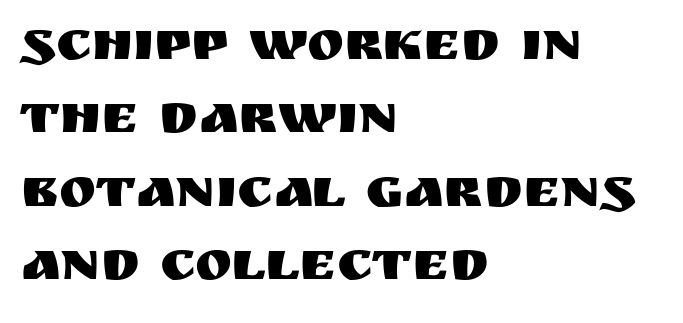
{"serif": "no", "italic": "no", "width": "normal", "stroke_contrast": "medium", "x_height": "large", "monospaced": "no", "underline": "no", "align": "left", "line_spacing": "normal", "line_spacing_ratio": 1.31, "letter_spacing": "normal", "letter_spacing_em": 0.0, "glyph_px": 56}
